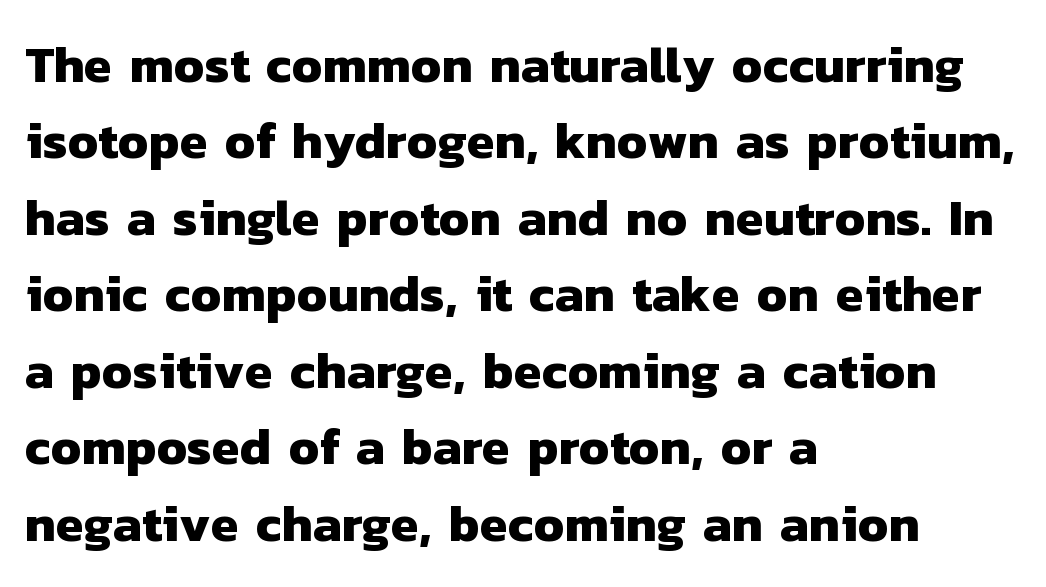
{"serif": "no", "bold": "yes", "weight": "heavy", "width": "normal", "stroke_contrast": "low", "x_height": "medium", "monospaced": "no", "underline": "no", "align": "left", "line_spacing": "normal", "line_spacing_ratio": 1.5, "letter_spacing": "normal", "letter_spacing_em": 0.0, "glyph_px": 51}
